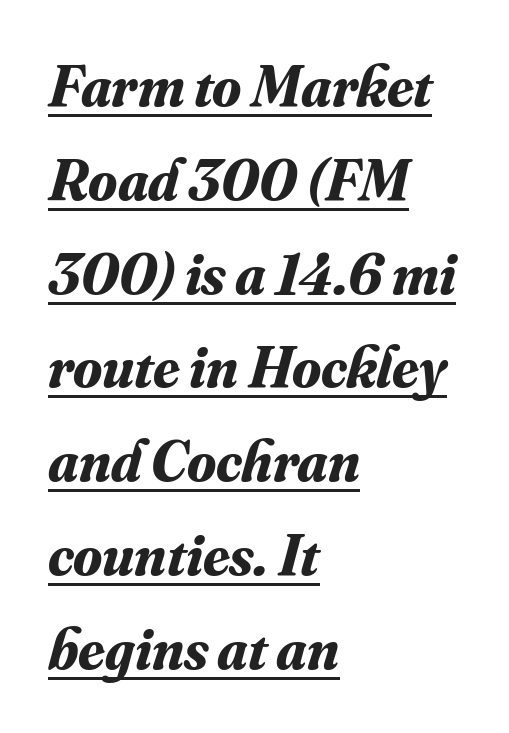
The rendering shows small feet on the letterforms — a serif design. On the weight axis this lands at bold, roughly 700. Baseline-to-baseline distance is the conventional proportion of letter height. Italic? Definitely — the glyphs are oblique.
